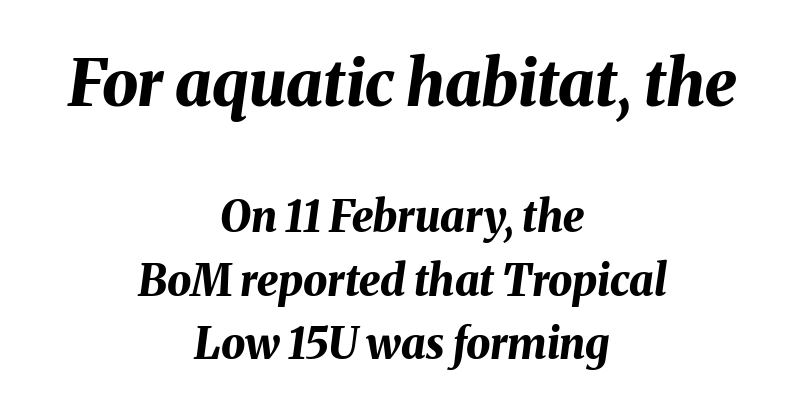
Q: Is the text bold? A: Yes.
Q: Is the text italic (slanted)? A: Yes, it leans right by about 8 degrees.
Q: Is the text underlined? A: No.
Q: How is the paragraph aligned? A: Centered.
Q: Is the spacing between letters normal or unusually wide? A: Normal.
Q: Is the spacing between lines tight, normal or loose? A: Normal.
Q: Which block of text is set in a larger size, the first (top) or the second (bottom)? A: The first (top) one.
Q: Width (condensed, normal, or wide)? A: Normal.
Q: Stroke contrast? A: Medium.
Q: x-height? A: Medium.
Q: Monospaced? A: No.
